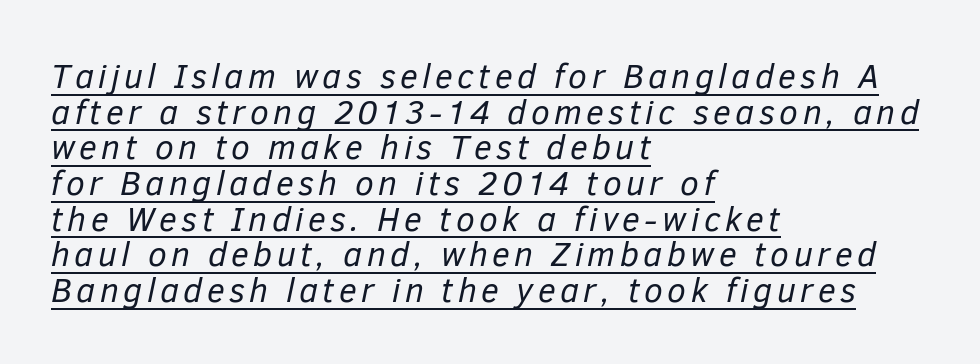
Q: Is the text bold? A: No.
Q: Is the text italic (slanted)? A: Yes, it leans right by about 12 degrees.
Q: Is the text underlined? A: Yes.
Q: How is the paragraph aligned? A: Left-aligned.
Q: Is the spacing between lines tight, normal or loose? A: Tight.
Q: Width (condensed, normal, or wide)? A: Normal.
Q: Stroke contrast? A: Low.
Q: x-height? A: Medium.
Q: Monospaced? A: No.
